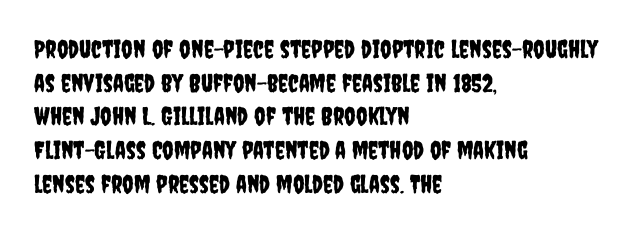
Caption: multi-line text, flush left, ragged right. The font's upright variant was chosen for this text. What stands out about the letter spacing? Nothing — it is the standard amount. Has an underline been added? It has not. This block has exactly the height ordinary leading produces.
